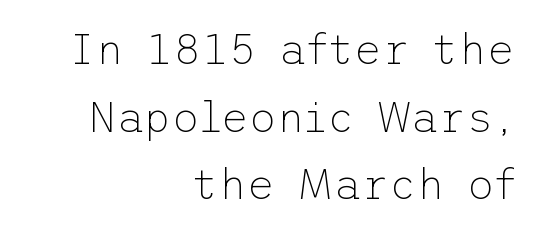
Q: Is the text bold? A: No.
Q: Is the text italic (slanted)? A: No, it is upright.
Q: Is the typeface a serif or a sans-serif typeface? A: Sans-serif.
Q: Is the text underlined? A: No.
Q: How is the paragraph aligned? A: Right-aligned.
Q: Is the spacing between letters normal or unusually wide? A: Normal.
Q: Is the spacing between lines tight, normal or loose? A: Normal.
Q: Width (condensed, normal, or wide)? A: Normal.
Q: Stroke contrast? A: Low.
Q: x-height? A: Medium.
